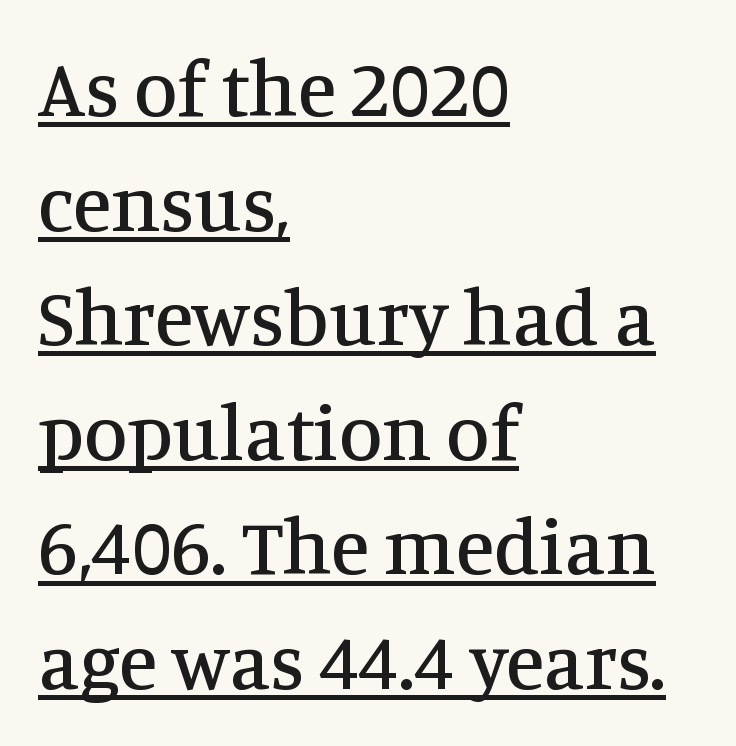
The image shows 79 px serif type, upright; set left-aligned, normal line spacing (1.45x), normal letter spacing, underlined; medium stroke contrast and a large x-height.
